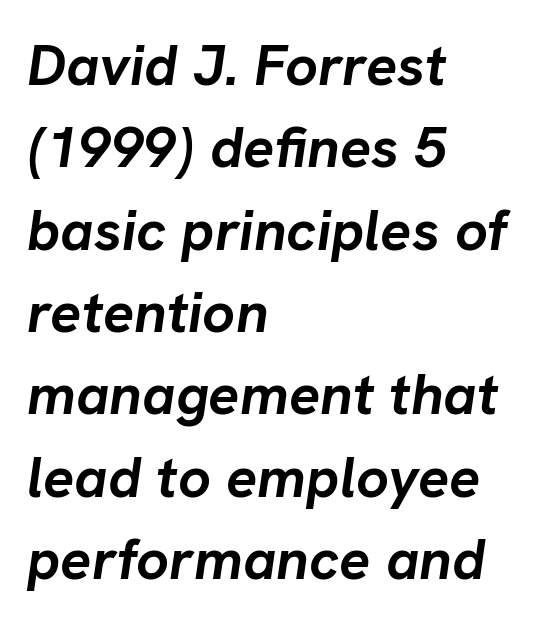
The image shows 58 px semibold type, italic (leaning right); set left-aligned, normal line spacing (1.42x), normal letter spacing, not underlined; low stroke contrast and a medium x-height.
